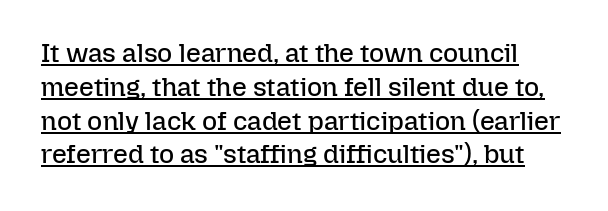
The image shows 26 px text type, upright; set normal line spacing (1.3x), normal letter spacing, underlined.
